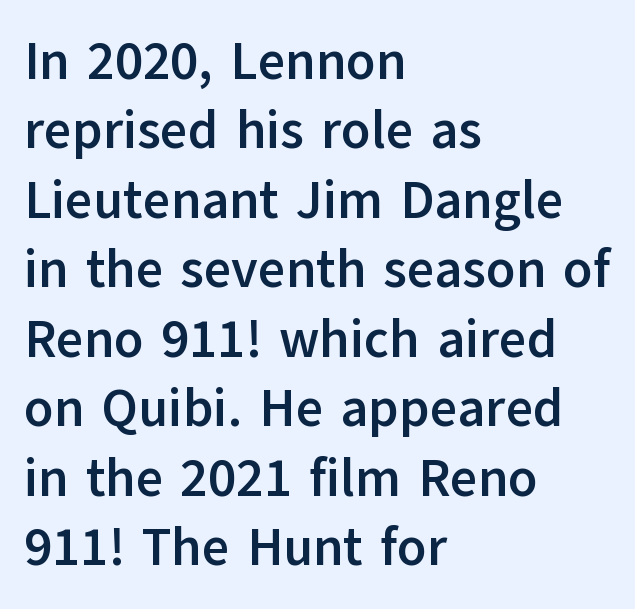
Q: Is the text bold? A: Yes.
Q: Is the text italic (slanted)? A: No, it is upright.
Q: Is the typeface a serif or a sans-serif typeface? A: Sans-serif.
Q: Is the text underlined? A: No.
Q: How is the paragraph aligned? A: Left-aligned.
Q: Is the spacing between letters normal or unusually wide? A: Normal.
Q: Is the spacing between lines tight, normal or loose? A: Normal.
Q: Width (condensed, normal, or wide)? A: Normal.
Q: Stroke contrast? A: Low.
Q: x-height? A: Medium.
Q: Monospaced? A: No.
